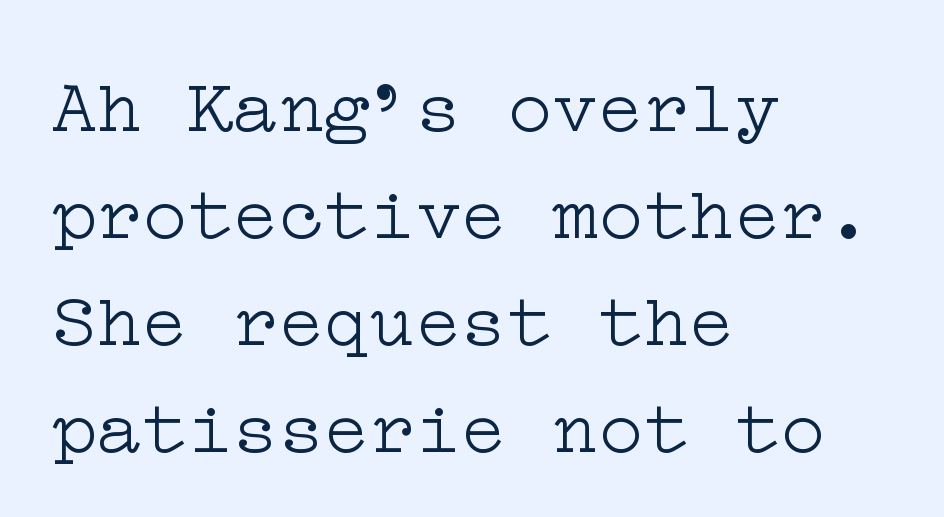
Has an underline been added? It has not. The specimen reads as upright at a glance. The passage shown has conventional tracking throughout. Reading down the column, the eye jumps a familiar distance to each next line.
